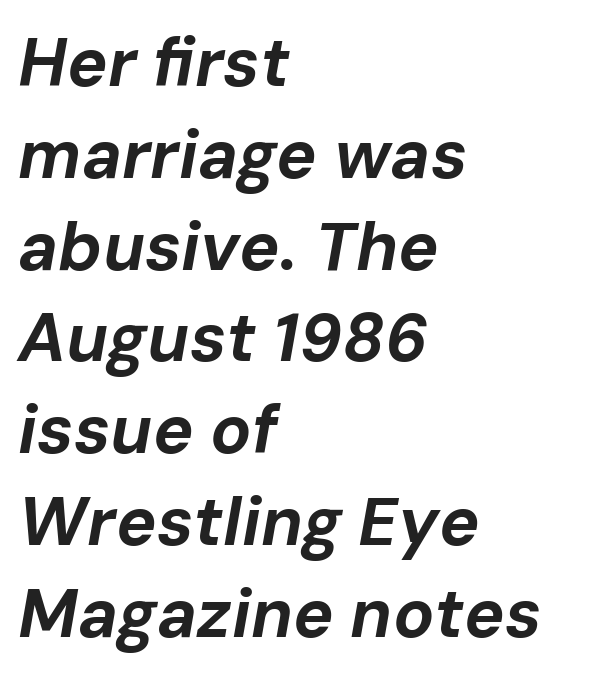
A typesetter would mark this as italic. The compositor pushed each line to the left boundary. This block has exactly the height ordinary leading produces. Think of a printed novel: that variable character pitch is what you see here.
